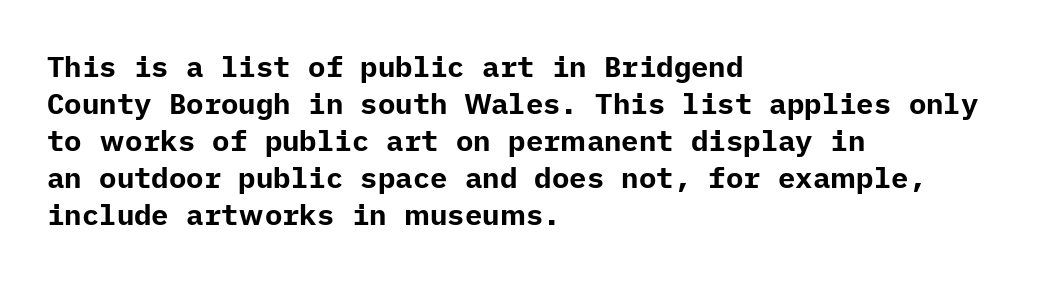
How would I describe the line gaps? Plain and ordinary. Students, this is bold: see how much ink each stroke carries. Is there any slant? The stems are plumb. The rendering keeps characters at their native spacing.
